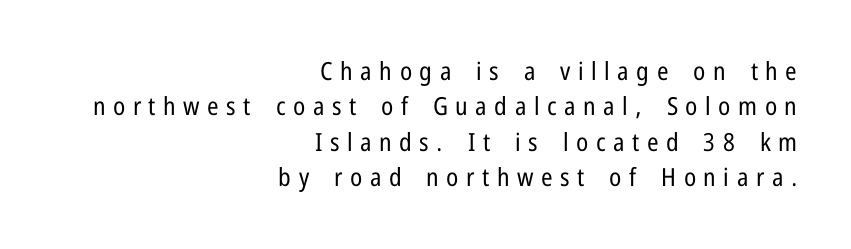
{"italic": "no", "bold": "no", "underline": "no", "align": "right", "line_spacing": "normal", "line_spacing_ratio": 1.42, "letter_spacing": "wide", "letter_spacing_em": 0.3, "glyph_px": 25}
